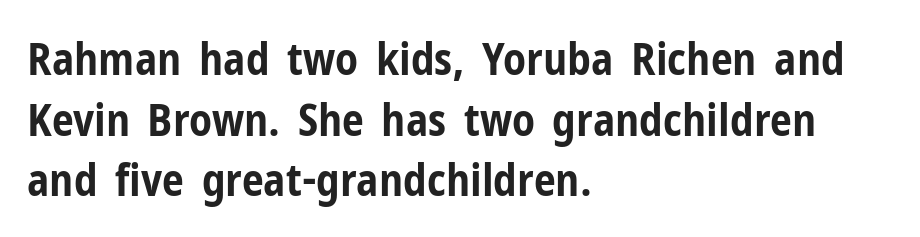
Q: Is the text bold? A: Yes.
Q: Is the text italic (slanted)? A: No, it is upright.
Q: Is the typeface a serif or a sans-serif typeface? A: Sans-serif.
Q: Is the text underlined? A: No.
Q: How is the paragraph aligned? A: Left-aligned.
Q: Is the spacing between letters normal or unusually wide? A: Normal.
Q: Is the spacing between lines tight, normal or loose? A: Normal.
Q: Width (condensed, normal, or wide)? A: Condensed.
Q: Stroke contrast? A: Low.
Q: x-height? A: Medium.
Q: Monospaced? A: No.
